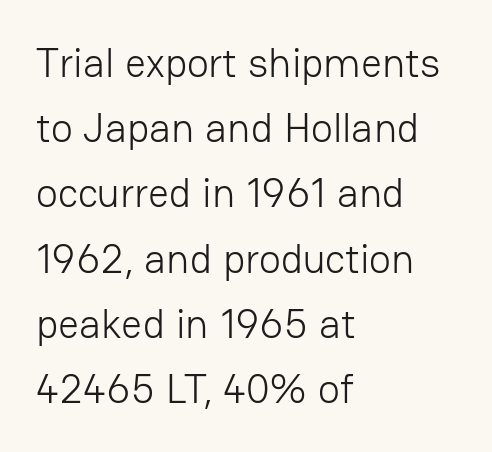
Q: Is the text bold? A: No.
Q: Is the text italic (slanted)? A: No, it is upright.
Q: Is the typeface a serif or a sans-serif typeface? A: Sans-serif.
Q: Is the text underlined? A: No.
Q: How is the paragraph aligned? A: Left-aligned.
Q: Is the spacing between letters normal or unusually wide? A: Normal.
Q: Is the spacing between lines tight, normal or loose? A: Normal.
Q: Width (condensed, normal, or wide)? A: Normal.
Q: Stroke contrast? A: Low.
Q: x-height? A: Medium.
Q: Monospaced? A: No.
